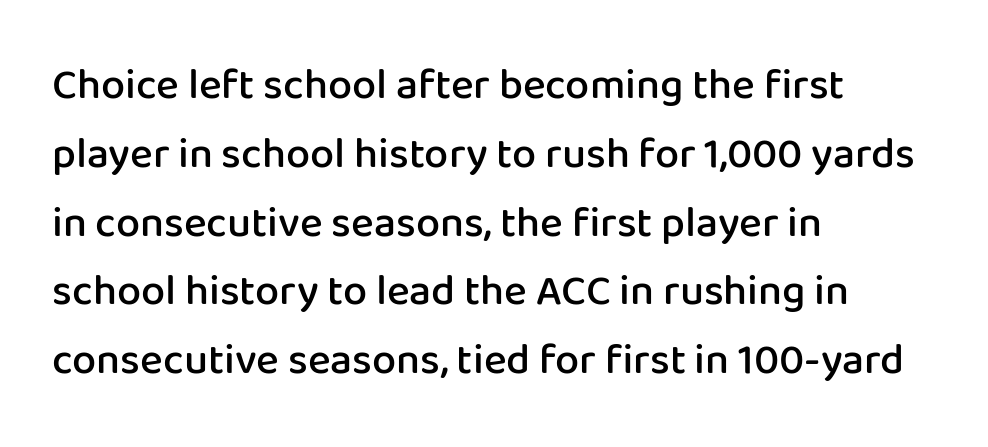
The image shows 43 px semibold sans-serif type, upright; set left-aligned, normal line spacing (1.6x), normal letter spacing, not underlined; low stroke contrast and a medium x-height.
